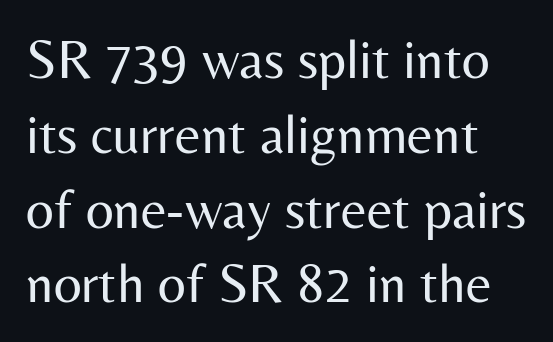
The image shows 55 px regular-weight sans-serif type, upright; set normal line spacing (1.36x), normal letter spacing, not underlined; medium stroke contrast and a medium x-height.
